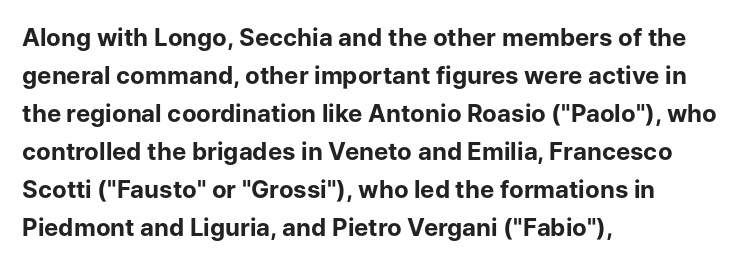
The space between consecutive lines is moderate. Alignment: flush left. The passage shown is not underscored anywhere. The type is set solid horizontally, with unmodified tracking. The characters look thick and weighty, a clear bold. Unlike italic type, these characters show no tilt at all.
